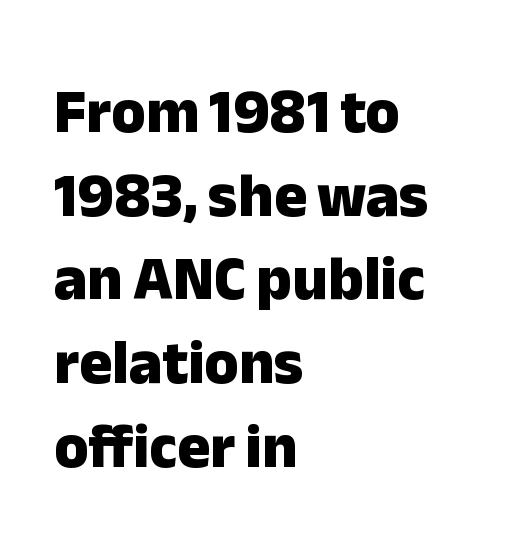
The image shows 62 px heavy sans-serif type, upright; set left-aligned, normal line spacing (1.35x), normal letter spacing, not underlined; low stroke contrast and a medium x-height.
